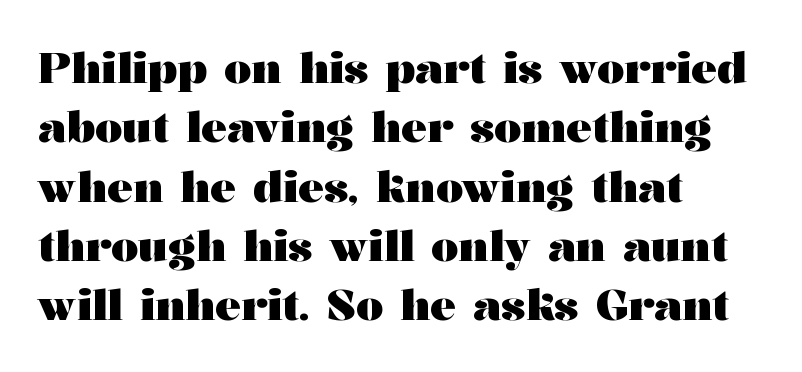
Students, this is bold: see how much ink each stroke carries. Every character sits straight up, as roman type does. This rendering leaves character spacing at its baseline value. The foot of each line stays bare and open. Varying glyph widths throughout — classic text-font behaviour. Look at the bottom of the vertical strokes: they flare into serifs here.
